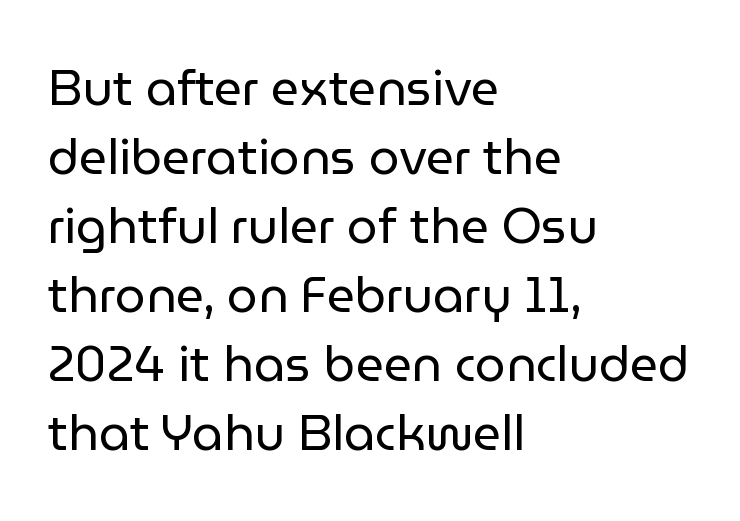
The image shows 49 px regular-weight sans-serif type, upright; set left-aligned, normal line spacing (1.41x), normal letter spacing, not underlined; low stroke contrast and a medium x-height.
